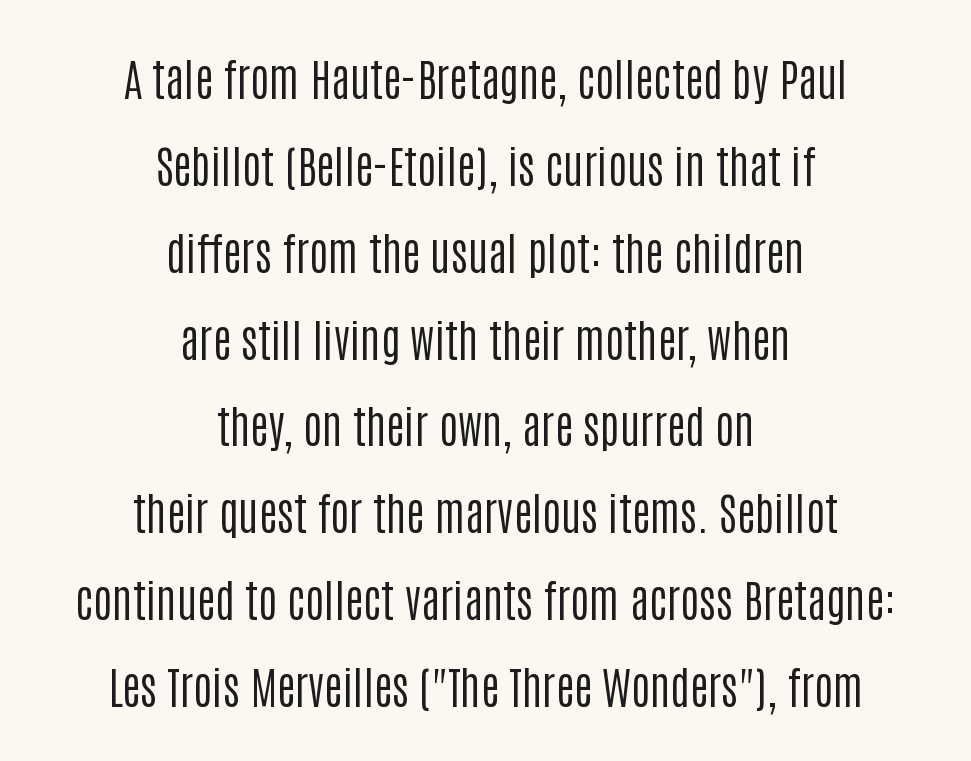
{"serif": "no", "italic": "no", "bold": "no", "weight": "regular", "width": "condensed", "stroke_contrast": "low", "x_height": "large", "monospaced": "no", "underline": "no", "align": "center", "line_spacing": "loose", "line_spacing_ratio": 1.93, "letter_spacing": "normal", "letter_spacing_em": 0.0, "glyph_px": 45}
